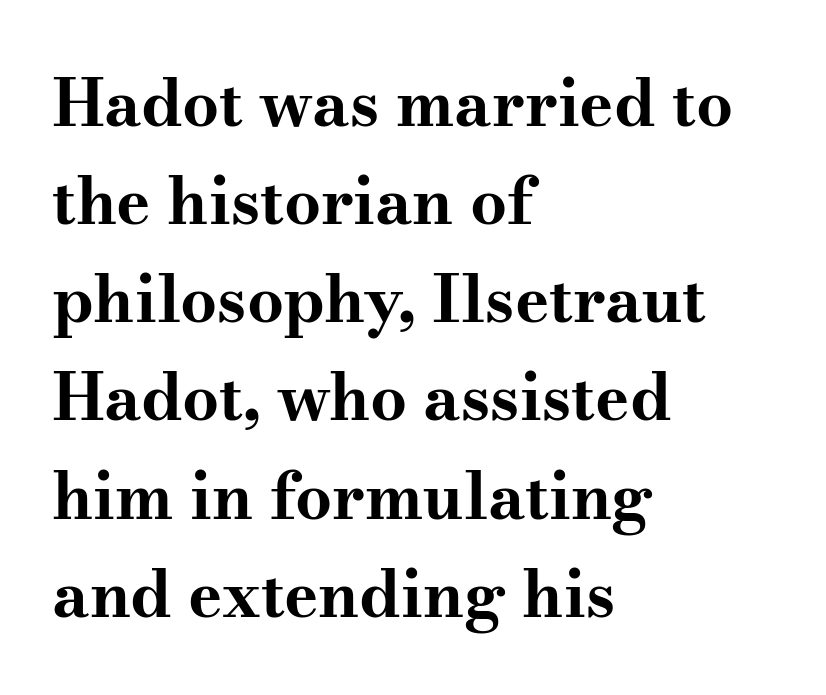
{"serif": "yes", "italic": "no", "bold": "yes", "weight": "bold", "width": "wide", "stroke_contrast": "medium", "x_height": "small", "monospaced": "no", "underline": "no", "align": "left", "line_spacing": "normal", "line_spacing_ratio": 1.51, "letter_spacing": "normal", "letter_spacing_em": 0.0, "glyph_px": 65}
